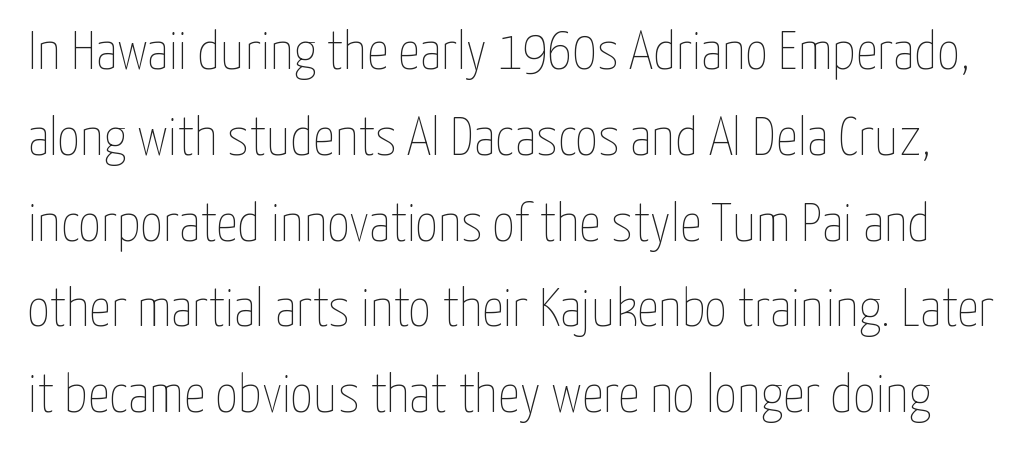
The rendering uses natural spacing where letterforms have individual widths. The lettering holds an erect, upright posture throughout. Does the leading feel generous? No, just average. Any mark beneath the type? The region is blank. The passage shown is not bold in any degree. The rendering keeps characters at their native spacing.
